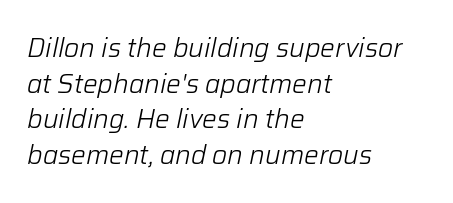
Does the leading feel generous? No, just average. Short note: letters normally spaced. The face looks like a standard text weight, possibly lighter. Short and long lines alike share a common starting point at left. A bare baseline throughout the passage.
